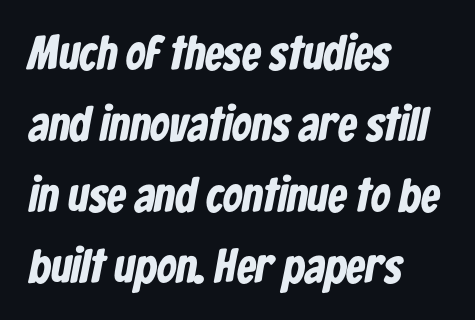
The block of text has a typical density, with ordinary space between rows. The letterforms sit shoulder to shoulder at normal distance. Decoration check: the copy has no underline. The rendering uses natural spacing where letterforms have individual widths. Strokes here are thick enough to call this a true bold. Serifs: no, the terminals of the letterforms are clean.
